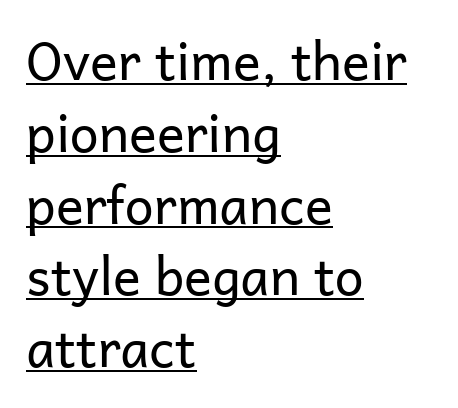
{"serif": "no", "italic": "no", "bold": "no", "weight": "regular", "width": "normal", "stroke_contrast": "low", "x_height": "medium", "monospaced": "no", "underline": "yes", "align": "left", "line_spacing": "normal", "line_spacing_ratio": 1.38, "letter_spacing": "normal", "letter_spacing_em": 0.0, "glyph_px": 52}
